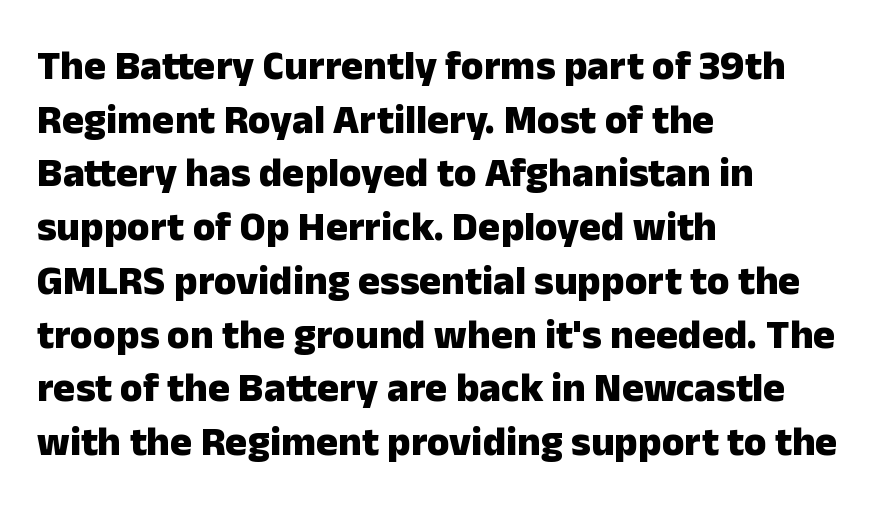
The image shows 41 px heavy sans-serif type, upright; set left-aligned, normal line spacing (1.31x), normal letter spacing, not underlined; low stroke contrast and a medium x-height.
